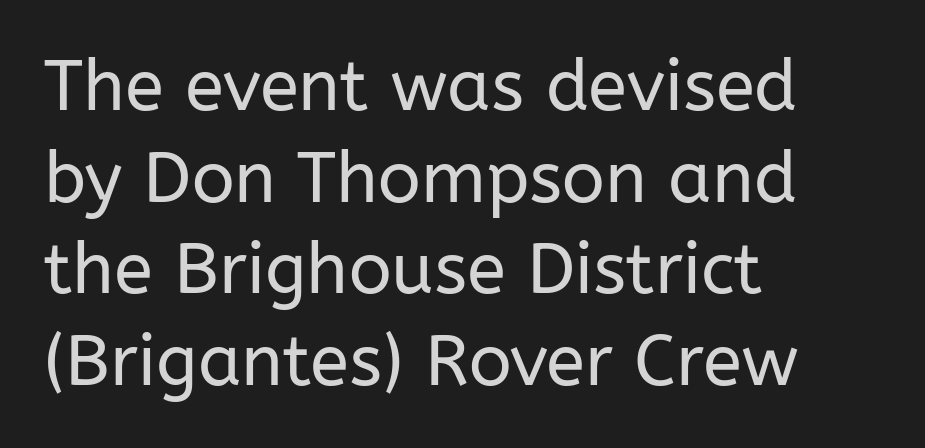
Q: Is the text bold? A: No.
Q: Is the text italic (slanted)? A: No, it is upright.
Q: Is the typeface a serif or a sans-serif typeface? A: Sans-serif.
Q: Is the text underlined? A: No.
Q: How is the paragraph aligned? A: Left-aligned.
Q: Is the spacing between letters normal or unusually wide? A: Normal.
Q: Is the spacing between lines tight, normal or loose? A: Normal.
Q: Width (condensed, normal, or wide)? A: Normal.
Q: Stroke contrast? A: Low.
Q: x-height? A: Medium.
Q: Monospaced? A: No.
